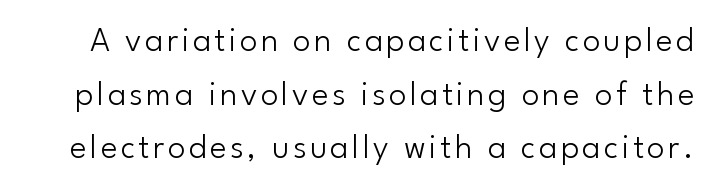
The image shows 35 px light sans-serif type, upright; set normal line spacing (1.53x), not underlined; low stroke contrast and a small x-height.
